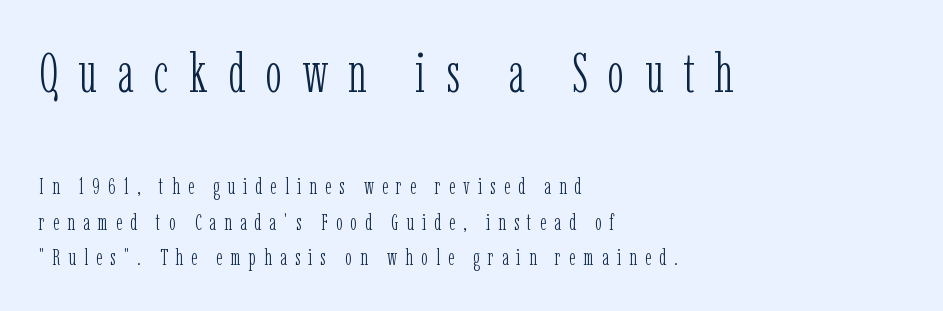
{"serif": "yes", "italic": "no", "bold": "no", "weight": "light", "width": "condensed", "stroke_contrast": "low", "x_height": "medium", "monospaced": "no", "underline": "no", "align": "left", "line_spacing": "normal", "line_spacing_ratio": 1.63, "letter_spacing": "wide", "letter_spacing_em": 0.37, "larger_block": "first", "size_ratio": 2.5, "glyph_px": 55}
